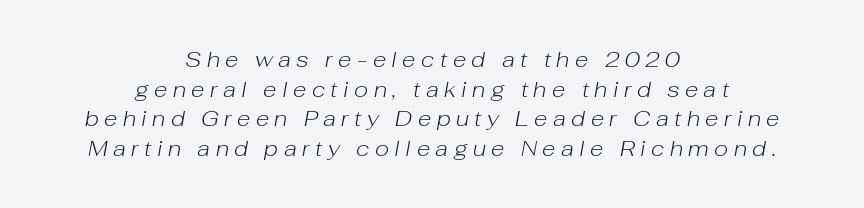
{"italic": "yes", "lean": "right", "slant_degrees": 10, "bold": "no", "underline": "no", "align": "center", "line_spacing": "normal", "line_spacing_ratio": 1.35, "letter_spacing": "wide", "letter_spacing_em": 0.25, "glyph_px": 22}
